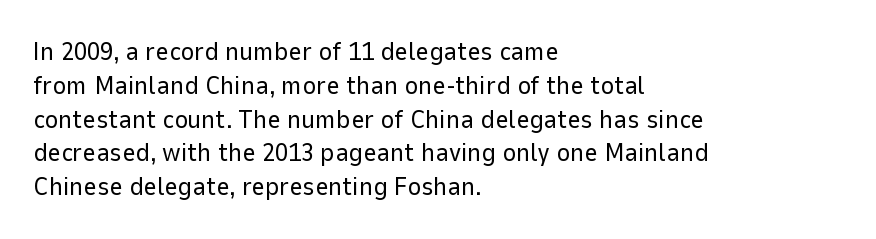
Q: Is the text bold? A: No.
Q: Is the text italic (slanted)? A: No, it is upright.
Q: Is the text underlined? A: No.
Q: How is the paragraph aligned? A: Left-aligned.
Q: Is the spacing between letters normal or unusually wide? A: Normal.
Q: Is the spacing between lines tight, normal or loose? A: Normal.
